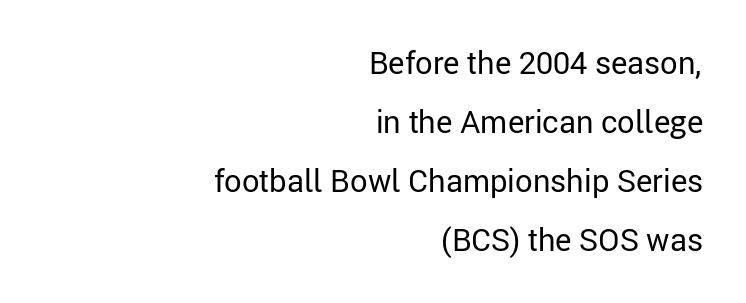
The image shows 31 px regular-weight sans-serif type, upright; set right-aligned, loose line spacing (1.9x), normal letter spacing, not underlined; low stroke contrast and a medium x-height.
